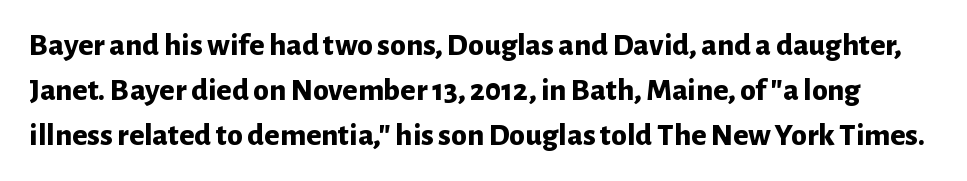
This rendering employs a face without finishing strokes, i.e., a sans-serif. Interline gaps are of average width in this sample. These lines are rendered in a variable-pitch font. The sample has been set heavy, in full bold.
